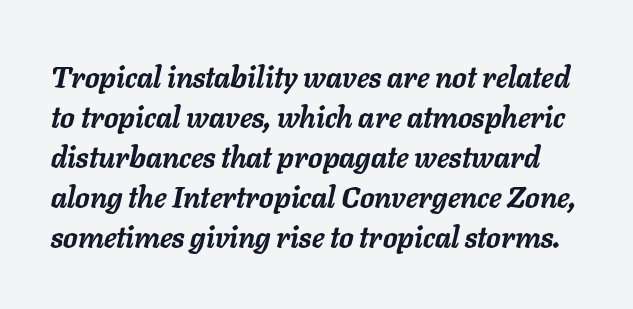
{"italic": "yes", "lean": "right", "slant_degrees": 11, "bold": "yes", "weight": "semibold", "width": "normal", "stroke_contrast": "low", "x_height": "medium", "monospaced": "no", "underline": "no", "line_spacing": "normal", "line_spacing_ratio": 1.38, "letter_spacing": "normal", "letter_spacing_em": 0.0, "glyph_px": 29}
